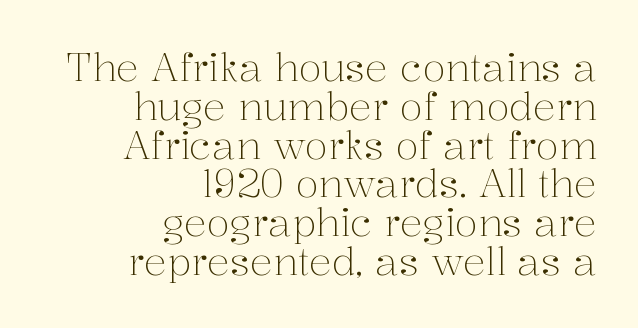
This sample trades vertical openness for compactness between lines. Decoration check: the copy has no underline. This sample has the flowing, uneven cadence of proportional lettering. Unbolded letterforms with no extra heft. A typesetter would call this zero additional tracking.
